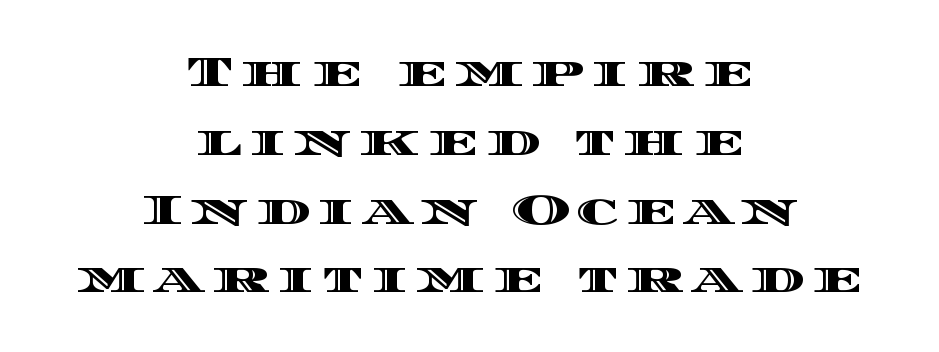
Q: Is the text italic (slanted)? A: No, it is upright.
Q: Is the text underlined? A: No.
Q: How is the paragraph aligned? A: Centered.
Q: Is the spacing between lines tight, normal or loose? A: Normal.
Q: Width (condensed, normal, or wide)? A: Wide.
Q: x-height? A: Large.
Q: Monospaced? A: No.
